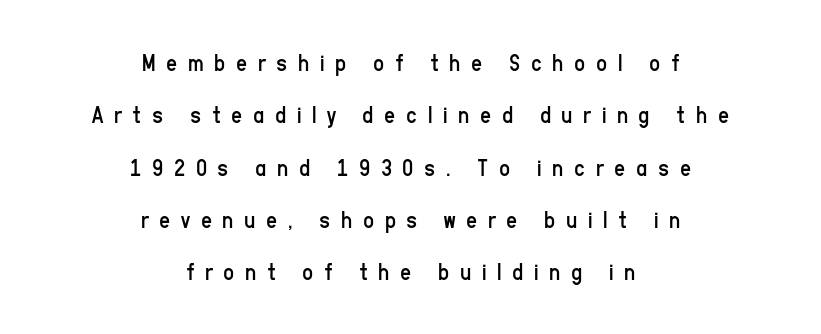
Q: Is the text bold? A: No.
Q: Is the text italic (slanted)? A: No, it is upright.
Q: Is the text underlined? A: No.
Q: How is the paragraph aligned? A: Centered.
Q: Is the spacing between letters normal or unusually wide? A: Unusually wide.
Q: Is the spacing between lines tight, normal or loose? A: Loose.
